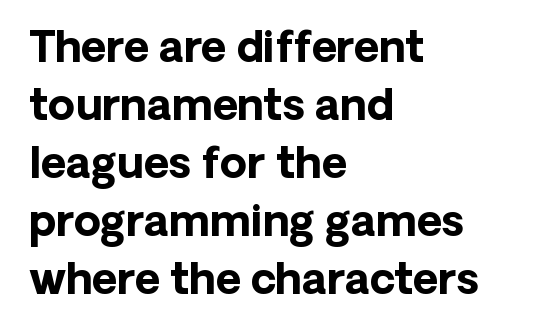
Q: Is the text bold? A: Yes.
Q: Is the text italic (slanted)? A: No, it is upright.
Q: Is the typeface a serif or a sans-serif typeface? A: Sans-serif.
Q: Is the text underlined? A: No.
Q: How is the paragraph aligned? A: Left-aligned.
Q: Is the spacing between letters normal or unusually wide? A: Normal.
Q: Is the spacing between lines tight, normal or loose? A: Normal.
Q: Width (condensed, normal, or wide)? A: Normal.
Q: Stroke contrast? A: Low.
Q: x-height? A: Medium.
Q: Monospaced? A: No.
